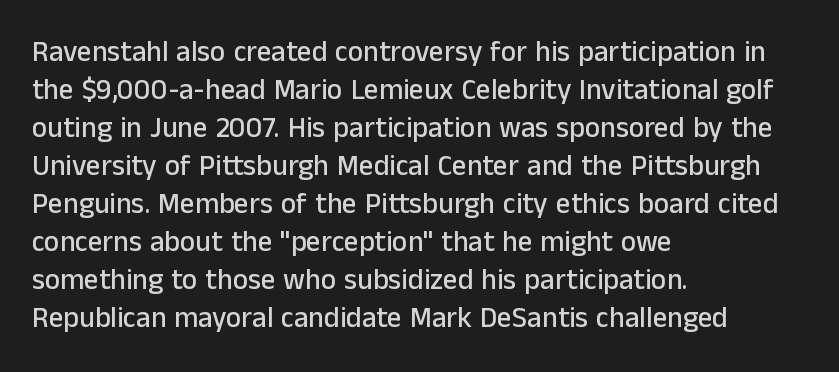
{"serif": "no", "italic": "no", "width": "normal", "stroke_contrast": "low", "x_height": "medium", "monospaced": "no", "underline": "no", "align": "left", "line_spacing": "normal", "line_spacing_ratio": 1.31, "letter_spacing": "normal", "letter_spacing_em": 0.0, "glyph_px": 29}
